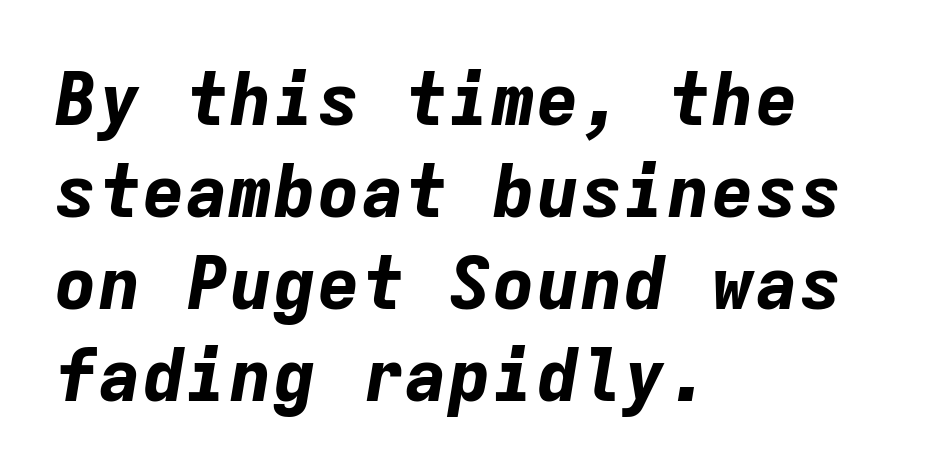
{"italic": "yes", "lean": "right", "slant_degrees": 9, "bold": "yes", "weight": "bold", "width": "normal", "stroke_contrast": "low", "x_height": "medium", "monospaced": "yes", "underline": "no", "align": "left", "line_spacing": "normal", "line_spacing_ratio": 1.26, "letter_spacing": "normal", "letter_spacing_em": 0.0, "glyph_px": 73}
